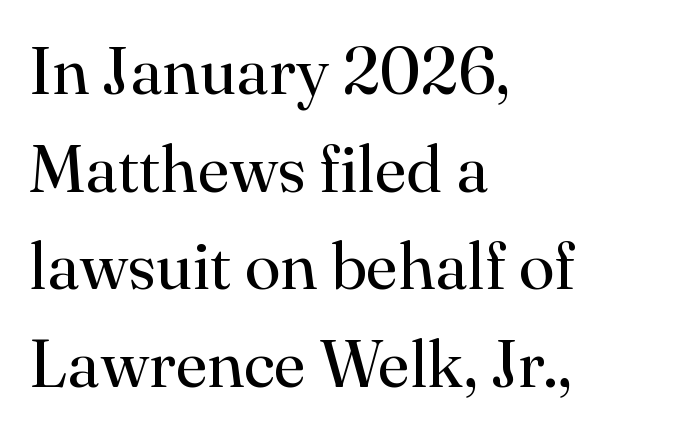
Reading down the column, the eye jumps a familiar distance to each next line. The line texture is even and compact thanks to regular tracking. This reads as an unemphasized weight, regular at the heaviest. Line starts are locked; line ends wander. If you drew a line through each stem, it would be perfectly vertical.
